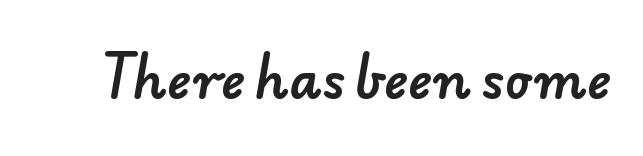
{"serif": "no", "width": "normal", "stroke_contrast": "low", "x_height": "small", "monospaced": "no", "underline": "no", "letter_spacing": "normal", "letter_spacing_em": 0.0, "glyph_px": 51}
